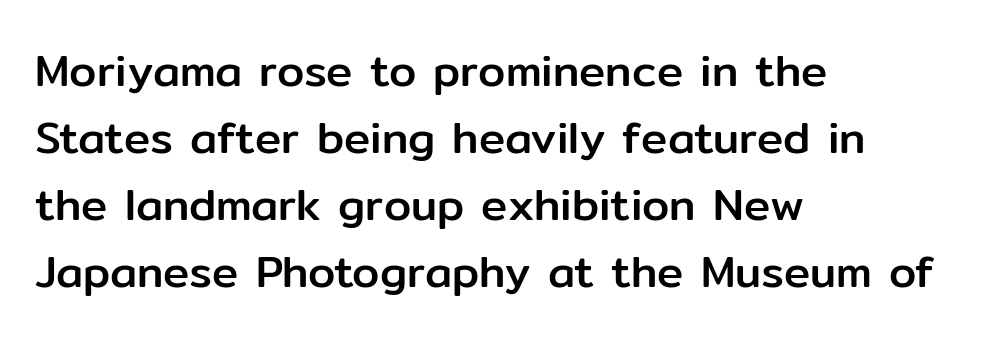
{"serif": "no", "italic": "no", "width": "normal", "stroke_contrast": "low", "x_height": "medium", "monospaced": "no", "underline": "no", "align": "left", "line_spacing": "normal", "line_spacing_ratio": 1.52, "letter_spacing": "normal", "letter_spacing_em": 0.0, "glyph_px": 44}
